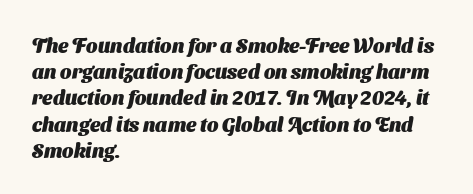
This block has exactly the height ordinary leading produces. As a designer I'd log this as weight 700, bold. The line texture is even and compact thanks to regular tracking. Layout note: lines flush left. The area under the type is left untouched.
